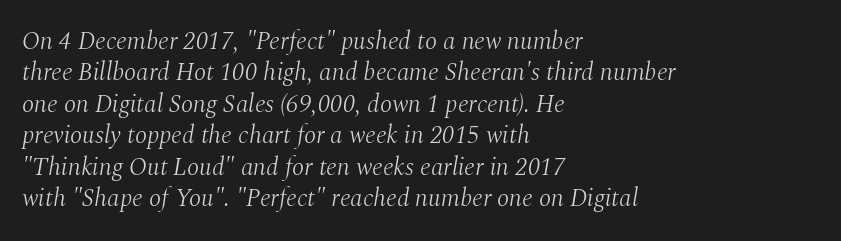
The image shows 25 px text type, italic (leaning right); set left-aligned, normal line spacing (1.26x), normal letter spacing, not underlined.
